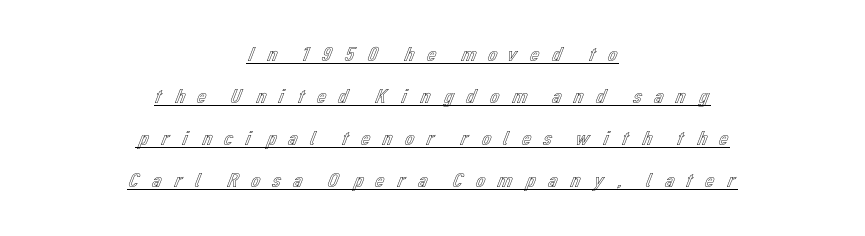
The image shows 21 px text type; set centered, loose line spacing (2.0x), unusually wide letter spacing (+0.47 em), underlined.
